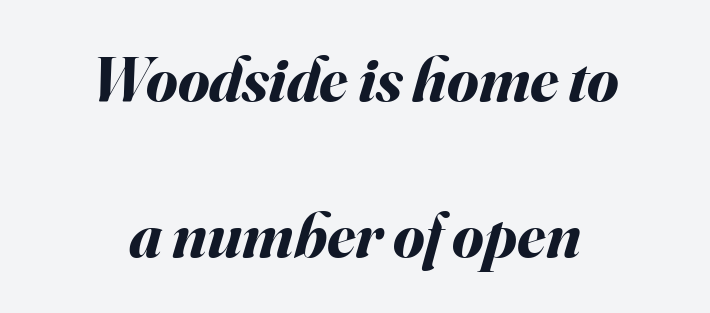
The image shows 64 px bold type, italic (leaning right); set centered, loose line spacing (2.44x), normal letter spacing, not underlined; medium stroke contrast and a small x-height.
